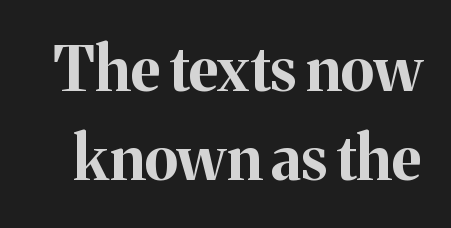
The image shows 61 px bold serif type, upright; set normal line spacing (1.46x), normal letter spacing, not underlined; medium stroke contrast and a medium x-height.
